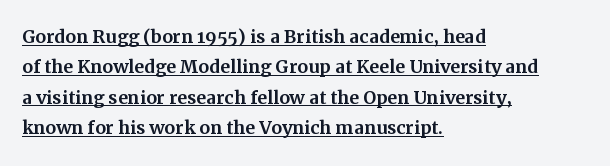
These lines stack with their left ends in a neat column. This sample uses an upright cut, with every glyph sitting square on the baseline. Glance below the letters and you will spot a drawn line. The line-height multiplier appears to be the usual default. Glyph-to-glyph distance matches everyday printed text.
